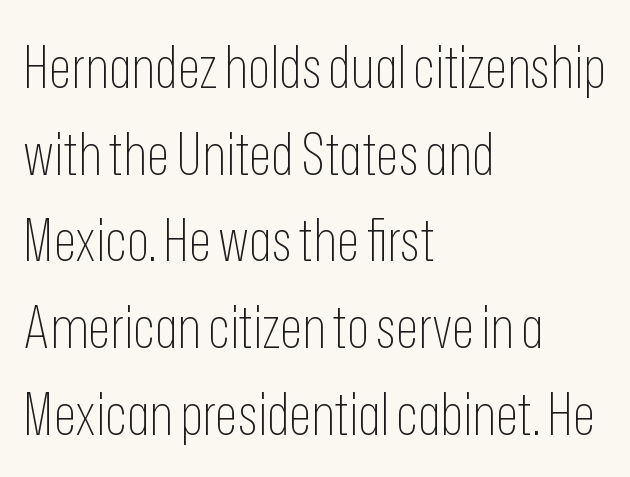
Heaviness? Minimal to ordinary, like unemphasized prose. Type without underlining. Here the designer chose a conventional face with non-uniform glyph widths. A typesetter would call this leading conventional body-copy spacing. Inter-character spacing is left at the font's built-in metrics.
